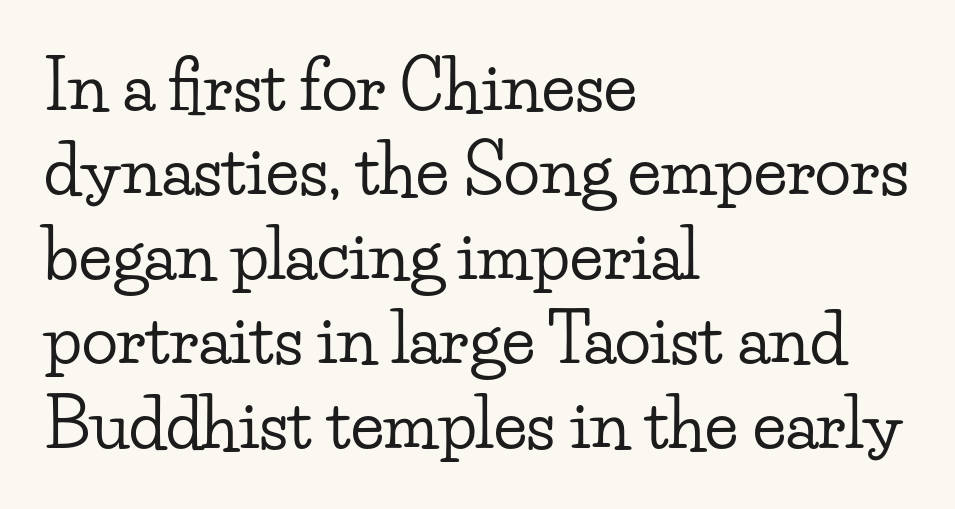
Q: Is the text italic (slanted)? A: No, it is upright.
Q: Is the typeface a serif or a sans-serif typeface? A: Serif.
Q: Is the text underlined? A: No.
Q: How is the paragraph aligned? A: Left-aligned.
Q: Is the spacing between letters normal or unusually wide? A: Normal.
Q: Is the spacing between lines tight, normal or loose? A: Normal.
Q: Width (condensed, normal, or wide)? A: Wide.
Q: Stroke contrast? A: Low.
Q: x-height? A: Small.
Q: Monospaced? A: No.
